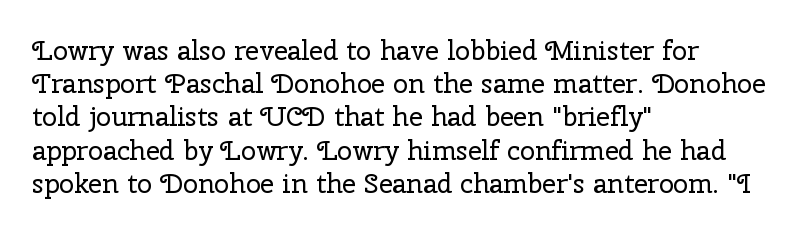
The zone under the glyphs is completely vacant. The passage is arranged the way most books set body copy — flush left. The type sits square on the baseline with zero lean. Weight: in the light-to-regular range. In terms of letterspacing, this is plain default setting.
